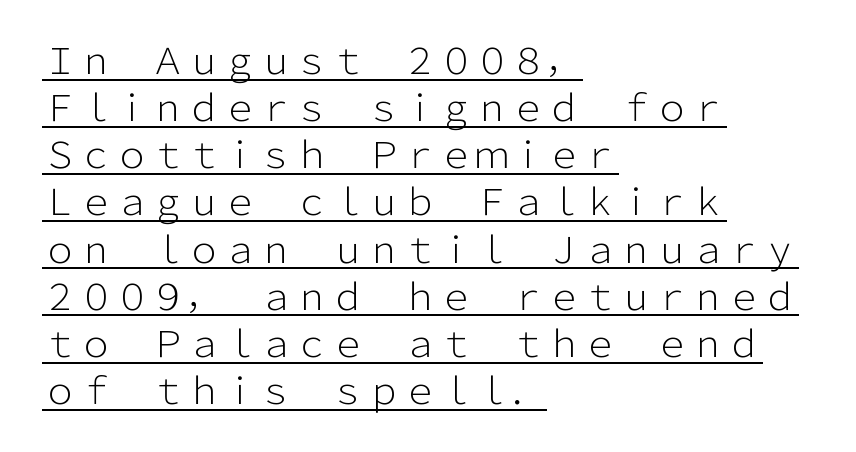
The image shows 36 px light sans-serif type, upright; set left-aligned, normal line spacing (1.31x), normal letter spacing, underlined; low stroke contrast and a medium x-height.
